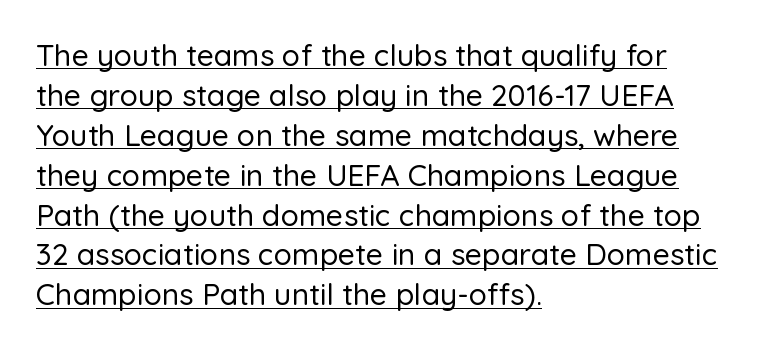
{"serif": "no", "italic": "no", "width": "normal", "stroke_contrast": "low", "x_height": "medium", "monospaced": "no", "underline": "yes", "align": "left", "line_spacing": "normal", "line_spacing_ratio": 1.33, "letter_spacing": "normal", "letter_spacing_em": 0.0, "glyph_px": 30}
